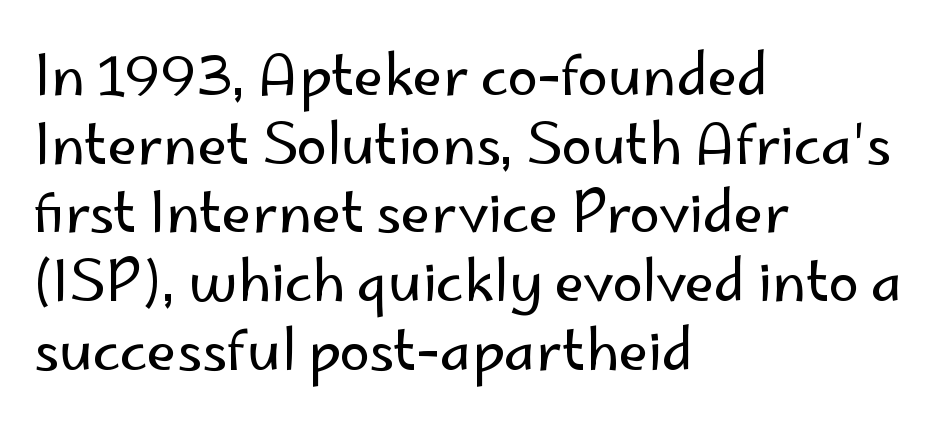
The image shows 55 px regular-weight sans-serif type, upright; set left-aligned, normal line spacing (1.25x), normal letter spacing, not underlined; low stroke contrast and a small x-height.
